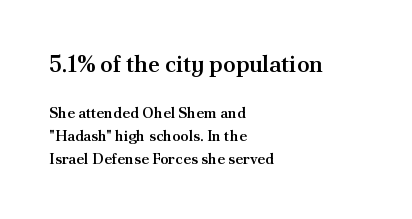
Type size steps down from the first block to the second. Bold? Not quite — semibold, heavier than regular but stopping short. Each line starts at the same left margin while the right side varies. Words float on clear page, feet unadorned. Reading down the column, the eye jumps a familiar distance to each next line. The letters stand straight up with perfectly vertical stems.
